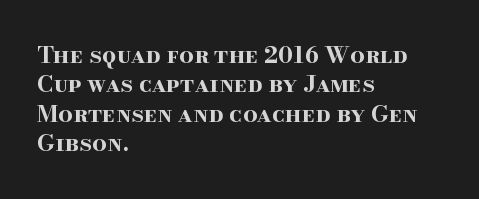
Q: Is the text bold? A: Yes.
Q: Is the text italic (slanted)? A: No, it is upright.
Q: Is the text underlined? A: No.
Q: How is the paragraph aligned? A: Left-aligned.
Q: Is the spacing between letters normal or unusually wide? A: Normal.
Q: Is the spacing between lines tight, normal or loose? A: Normal.
